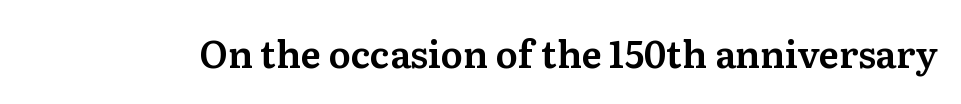
{"serif": "yes", "italic": "no", "width": "normal", "stroke_contrast": "medium", "x_height": "medium", "monospaced": "no", "underline": "no", "letter_spacing": "normal", "letter_spacing_em": 0.0, "glyph_px": 37}
